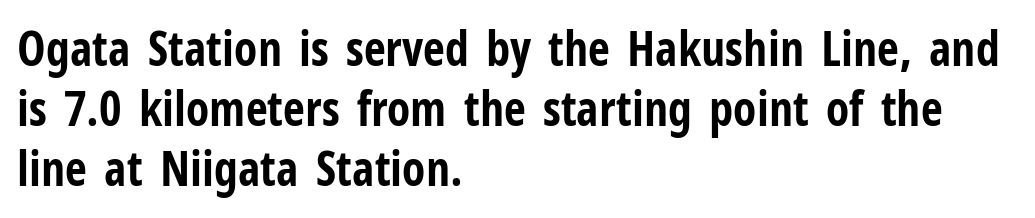
Posture: vertical. The setting favours the left margin, as ordinary paragraphs usually do. The tracking reads as untouched default to a designer's eye. No feet cap the strokes, marking this as sans-serif type. Character widths vary here, with narrow letters taking less room than wide ones.
